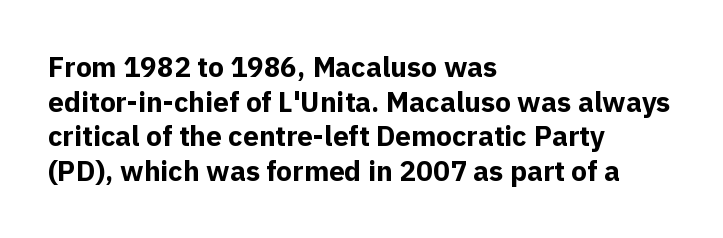
The image shows 28 px bold sans-serif type, upright; set left-aligned, line spacing 1.24x, normal letter spacing, not underlined; a medium x-height.
